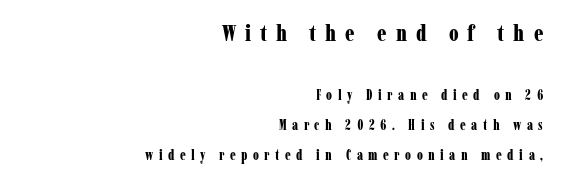
The image shows 23 px bold type, upright; set right-aligned, loose line spacing (2.13x), unusually wide letter spacing (+0.39 em), not underlined; the first (top) block is 1.64x larger.
